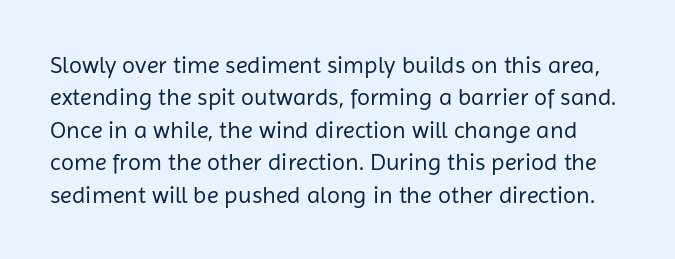
Q: Is the text bold? A: No.
Q: Is the text italic (slanted)? A: No, it is upright.
Q: Is the text underlined? A: No.
Q: Is the spacing between letters normal or unusually wide? A: Normal.
Q: Is the spacing between lines tight, normal or loose? A: Normal.
